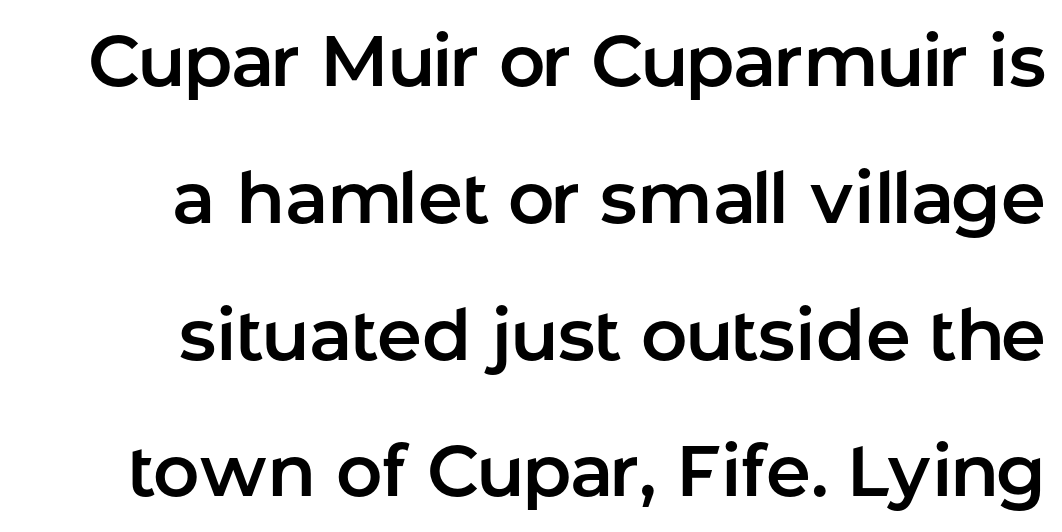
The image shows 72 px sans-serif type, upright; set right-aligned, loose line spacing (1.9x), normal letter spacing, not underlined; low stroke contrast and a medium x-height.
